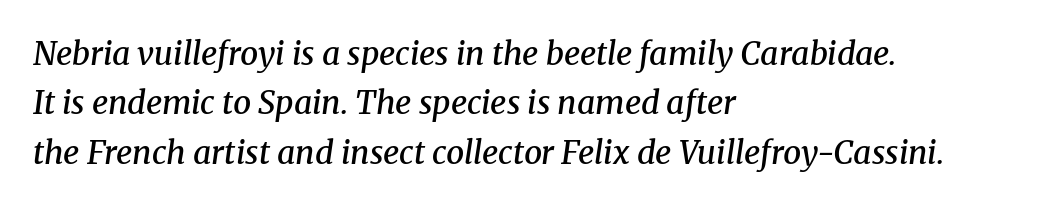
To sum up the face: it has serifs. Successive baselines arrive at the customary interval. Is this a fixed-width face? No — the glyphs have proportional, varying widths. Leftover space on each line is placed entirely after the last word. Caption: standard tracking, unaltered. Does the lettering tilt? It does — this is italic.
